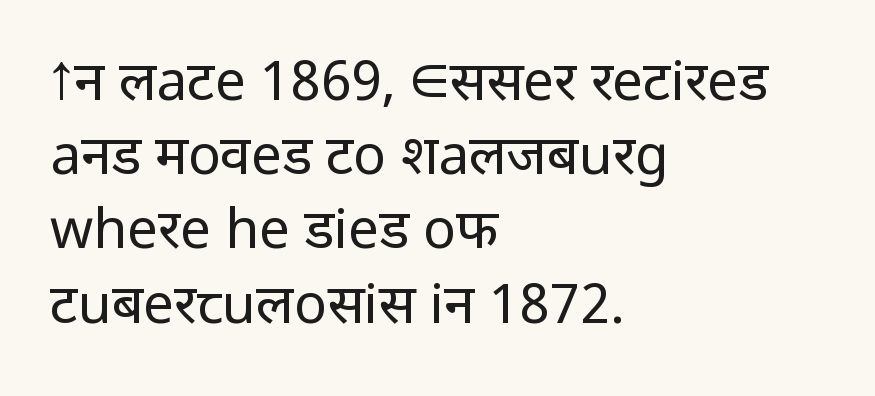
The image shows 55 px regular-weight sans-serif type, upright; set left-aligned, normal line spacing (1.35x), normal letter spacing, not underlined; low stroke contrast and a medium x-height.
